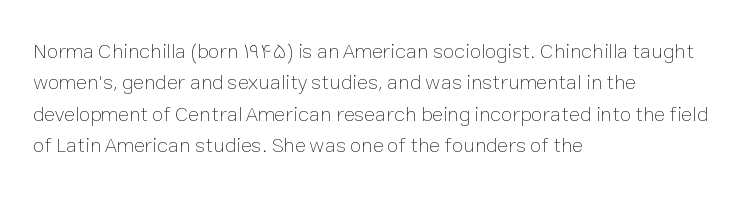
The image shows 21 px text type, upright; set left-aligned, normal line spacing (1.5x), normal letter spacing, not underlined.
